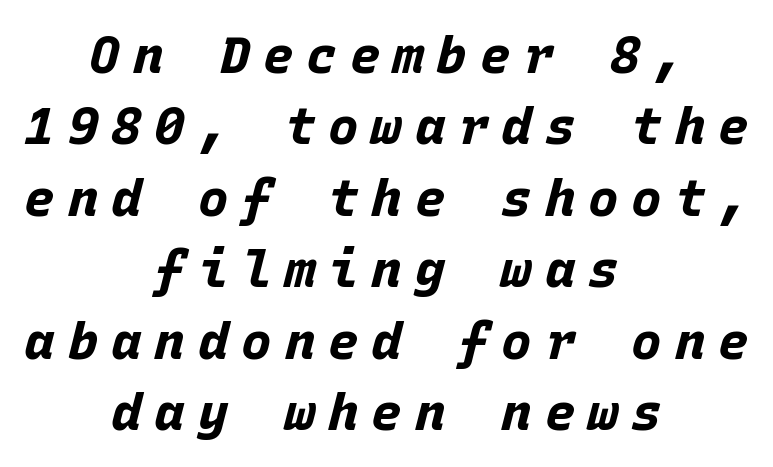
The image shows 51 px bold type, italic (leaning right), monospaced; set centered, normal line spacing (1.4x), unusually wide letter spacing (+0.25 em), not underlined; low stroke contrast and a large x-height.
